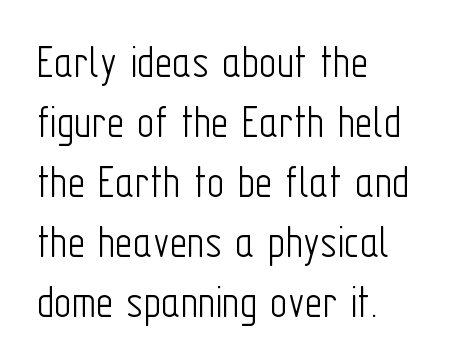
The characters are drawn with everyday or finer stroke widths. Letter spacing: default. Reading down the column, the eye jumps a familiar distance to each next line. Leftover space on each line is placed entirely after the last word. The characters display no serif detailing; their extremities are plain. Is there any slant? The stems are plumb.
